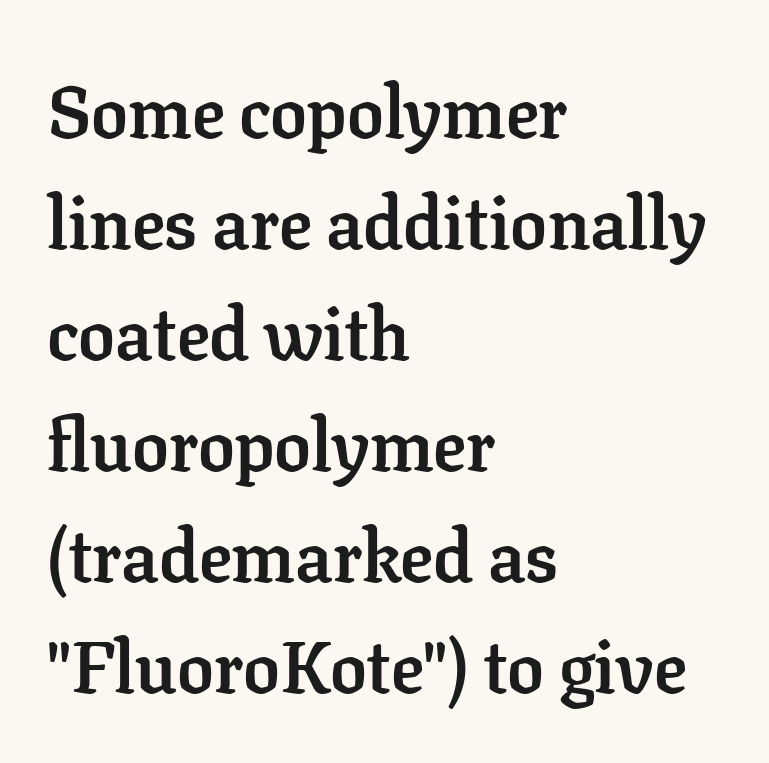
Plain, unruled lines of type. A full-strength bold gives these letters their thick strokes. The face used here is seriffed, in the tradition of book romans. These lines were composed using upright roman letters.
